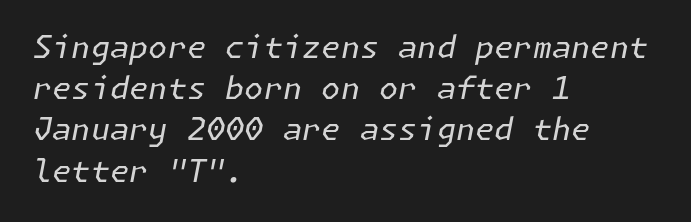
The image shows 31 px regular-weight type, italic (leaning right); set left-aligned, normal line spacing (1.33x), normal letter spacing, not underlined; low stroke contrast and a medium x-height.
